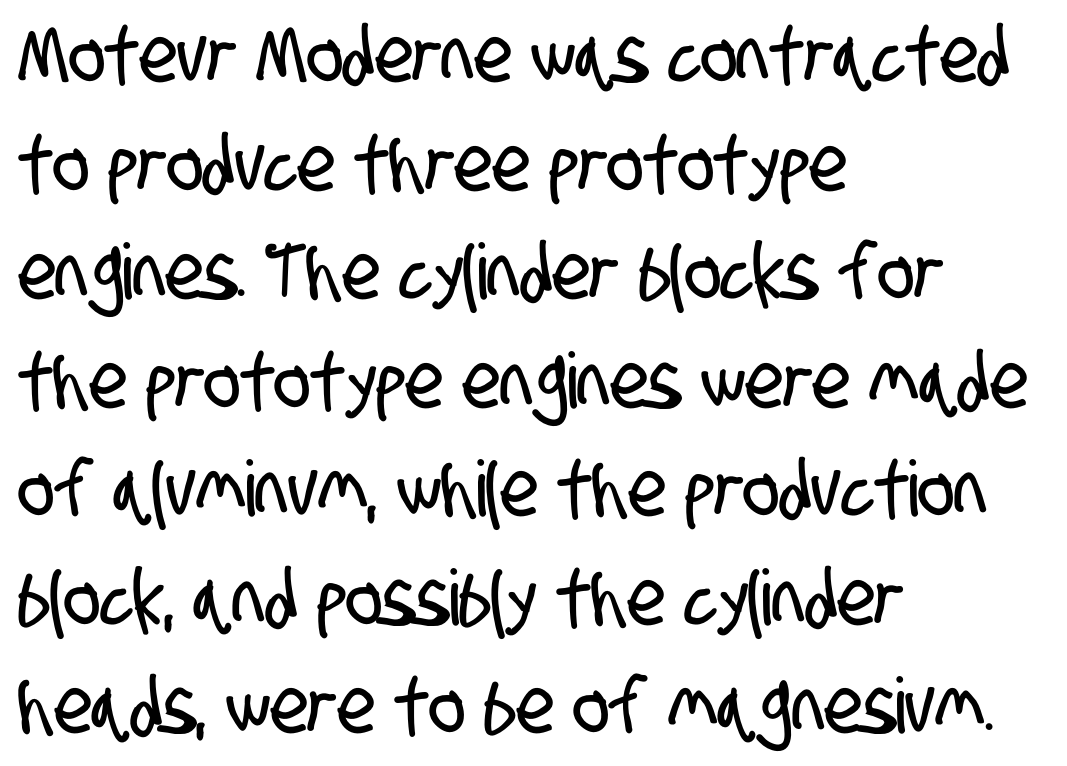
Q: Is the typeface a serif or a sans-serif typeface? A: Sans-serif.
Q: Is the text underlined? A: No.
Q: How is the paragraph aligned? A: Left-aligned.
Q: Is the spacing between letters normal or unusually wide? A: Normal.
Q: Is the spacing between lines tight, normal or loose? A: Normal.
Q: Width (condensed, normal, or wide)? A: Condensed.
Q: Stroke contrast? A: Low.
Q: x-height? A: Large.
Q: Monospaced? A: No.
